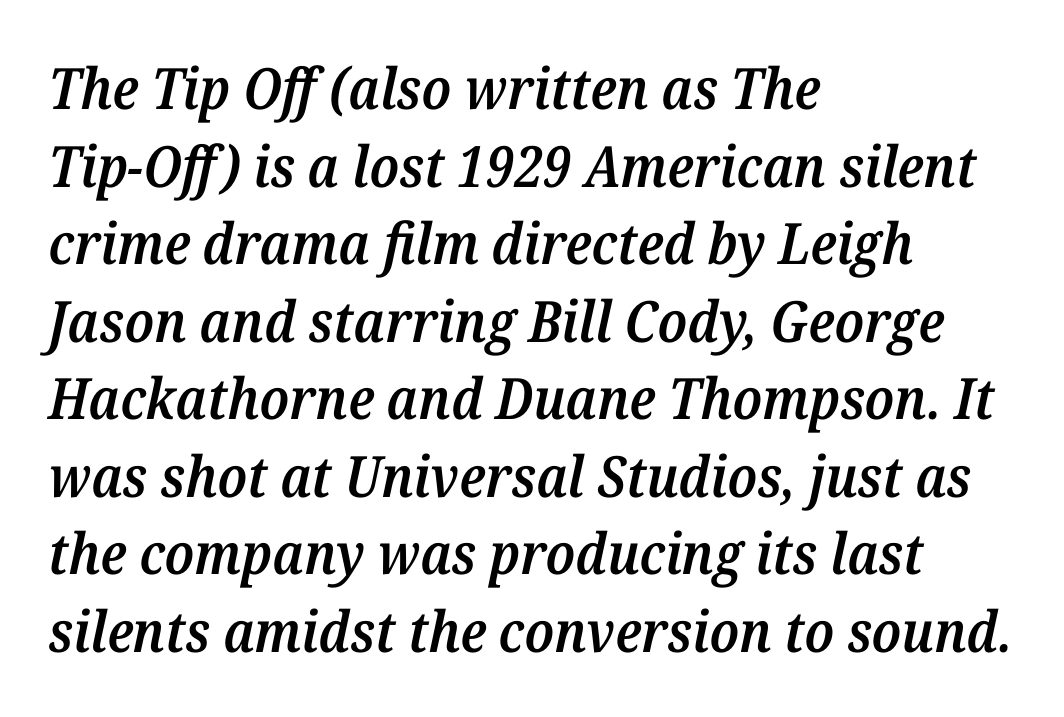
You can tell from the footed stems that serif type was used. The specimen omits any rule beneath the text block's lines. Each glyph is drawn with semibold strokes, heavier than normal yet not fully bold. A student would call this left alignment; a typographer would say flush left, rag right.
